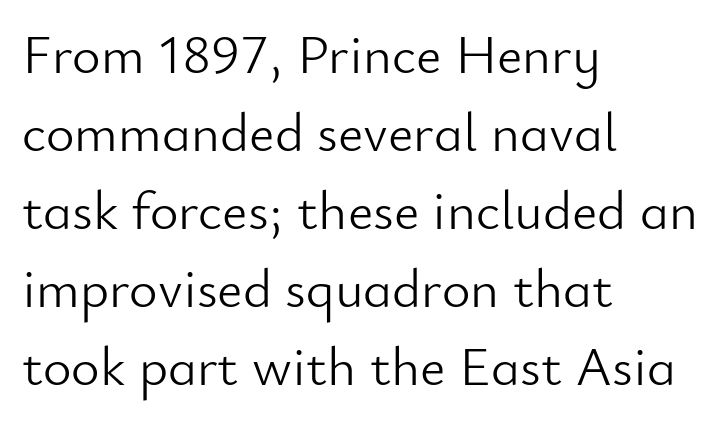
Q: Is the text bold? A: No.
Q: Is the text italic (slanted)? A: No, it is upright.
Q: Is the typeface a serif or a sans-serif typeface? A: Sans-serif.
Q: Is the text underlined? A: No.
Q: How is the paragraph aligned? A: Left-aligned.
Q: Is the spacing between letters normal or unusually wide? A: Normal.
Q: Is the spacing between lines tight, normal or loose? A: Normal.
Q: Width (condensed, normal, or wide)? A: Normal.
Q: Stroke contrast? A: Low.
Q: x-height? A: Small.
Q: Monospaced? A: No.
